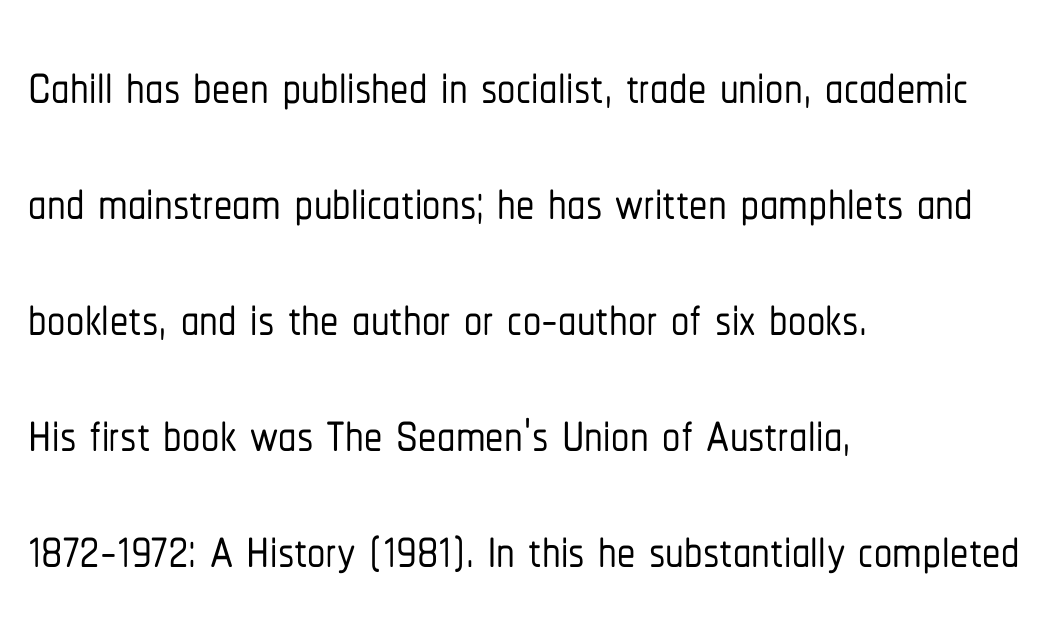
{"serif": "no", "italic": "no", "width": "condensed", "stroke_contrast": "low", "x_height": "medium", "monospaced": "no", "underline": "no", "align": "left", "line_spacing": "normal", "line_spacing_ratio": 1.59, "letter_spacing": "normal", "letter_spacing_em": 0.0, "glyph_px": 73}
